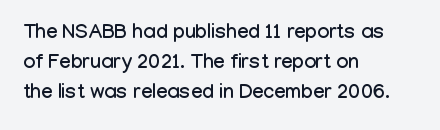
The passage shown has conventional tracking throughout. Is there much room between lines? A standard amount, neither cramped nor airy. This is the regular roman posture of the typeface. Plain, unruled lines of type. Typeset ragged right — the left edge is the straight one.
